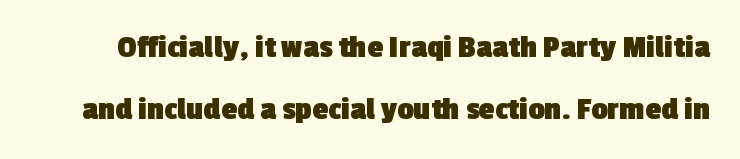
The image shows 32 px heavy sans-serif type; set loose line spacing (1.95x), normal letter spacing, not underlined; a medium x-height.
